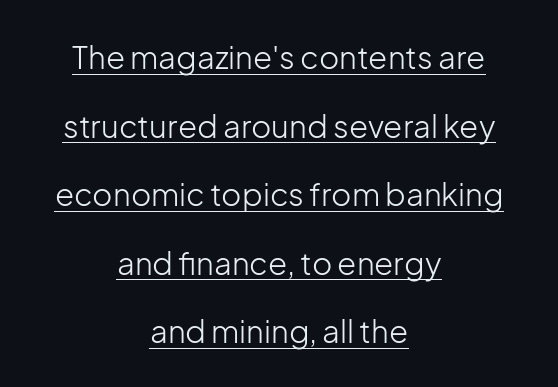
{"serif": "no", "italic": "no", "bold": "no", "weight": "light", "width": "normal", "stroke_contrast": "low", "x_height": "medium", "monospaced": "no", "underline": "yes", "align": "center", "line_spacing": "loose", "line_spacing_ratio": 2.21, "letter_spacing": "normal", "letter_spacing_em": 0.0, "glyph_px": 31}
